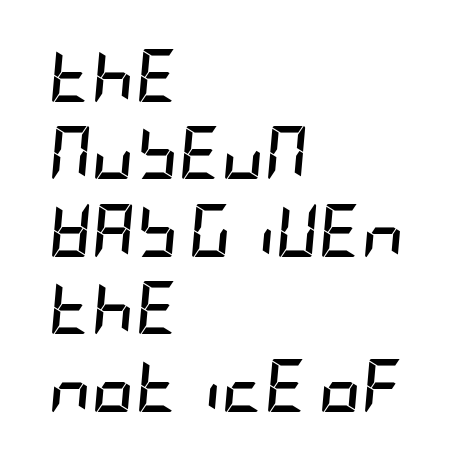
Q: Is the text bold? A: Yes.
Q: Is the text italic (slanted)? A: Yes, it leans right by about 5 degrees.
Q: Is the text underlined? A: No.
Q: How is the paragraph aligned? A: Left-aligned.
Q: Is the spacing between letters normal or unusually wide? A: Normal.
Q: Is the spacing between lines tight, normal or loose? A: Normal.
Q: Width (condensed, normal, or wide)? A: Condensed.
Q: Stroke contrast? A: Low.
Q: x-height? A: Large.
